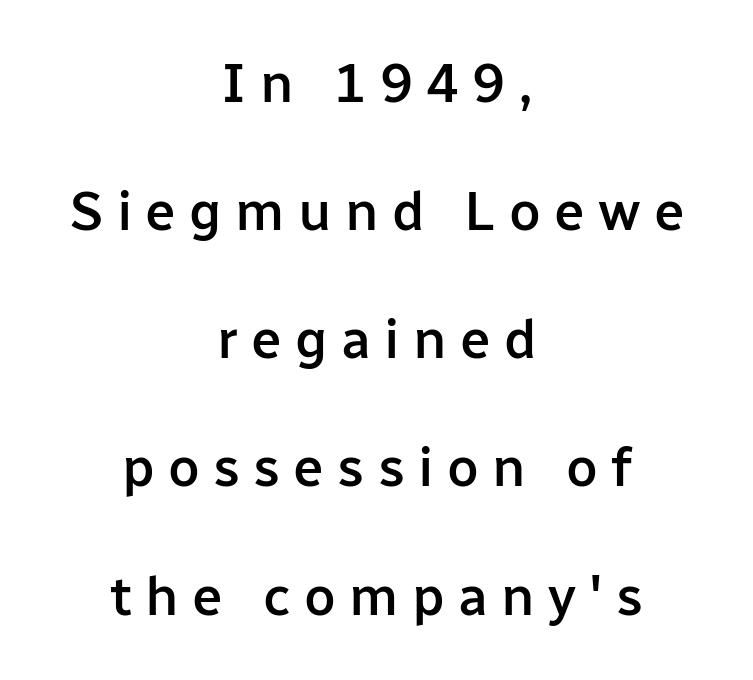
The image shows 55 px semibold sans-serif type, upright; set centered, loose line spacing (2.33x), unusually wide letter spacing (+0.24 em), not underlined; low stroke contrast and a medium x-height.
